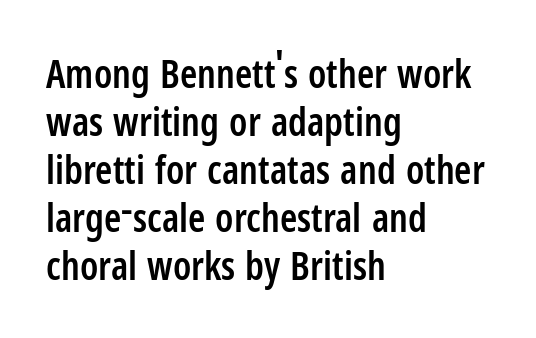
{"serif": "no", "italic": "no", "bold": "semi", "weight": "semibold", "width": "condensed", "stroke_contrast": "low", "x_height": "medium", "monospaced": "no", "underline": "no", "align": "left", "line_spacing_ratio": 1.23, "letter_spacing": "normal", "letter_spacing_em": 0.0, "glyph_px": 39}
